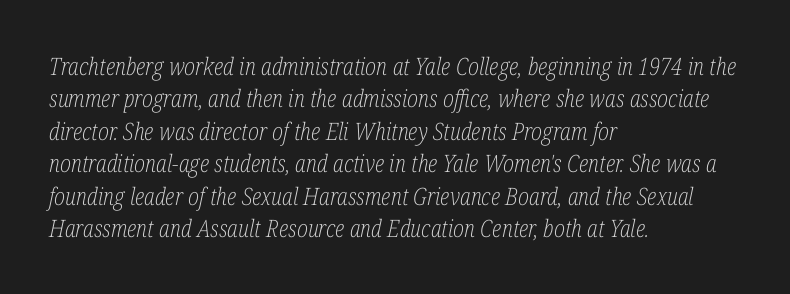
Q: Is the text bold? A: No.
Q: Is the text italic (slanted)? A: Yes, it leans right by about 12 degrees.
Q: Is the text underlined? A: No.
Q: How is the paragraph aligned? A: Left-aligned.
Q: Is the spacing between letters normal or unusually wide? A: Normal.
Q: Is the spacing between lines tight, normal or loose? A: Normal.
